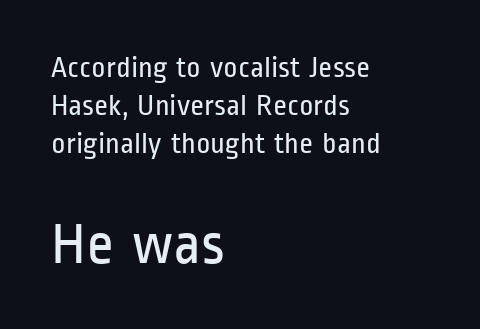
The image shows 60 px regular-weight, condensed sans-serif type, upright; set left-aligned, normal line spacing (1.26x), normal letter spacing, not underlined; the second (bottom) block is 2.0x larger; low stroke contrast and a medium x-height.
